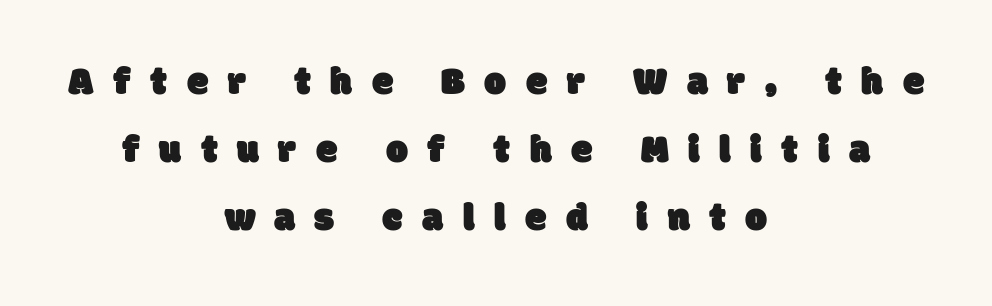
Spacing between characters has been opened up far beyond the box default. Where is the straight margin? There isn't one; the lines are centered. Beneath every word, the page is bare. Serif or sans? Sans — the stroke terminals are bare. Spacing verdict: proportional, widths tailored to each character.
